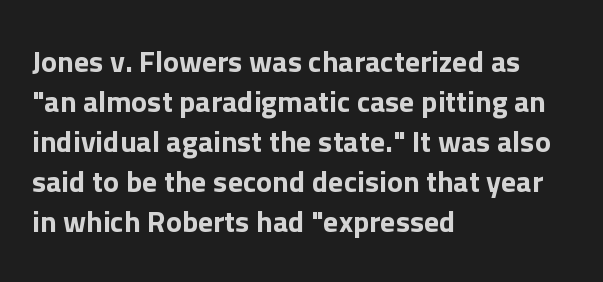
The letters advance in unequal steps, a hallmark of proportional type. Descender tails drop into unmarked territory. Typographically, this falls in the sans-serif category. The designer left line spacing at the default. Words appear dense and cohesive because spacing is normal.
